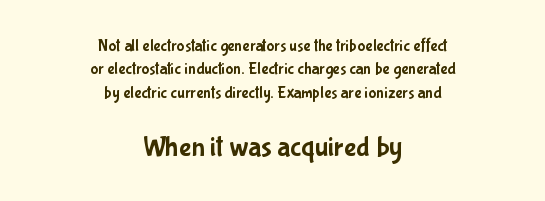
Character size in the trailing block exceeds that of the leading block. Leading matches the norm, producing a regular column. The foot of each line stays bare and open. The type is set solid horizontally, with unmodified tracking. The letters stand straight up with perfectly vertical stems. Regarding serifs, this sample does without them.
